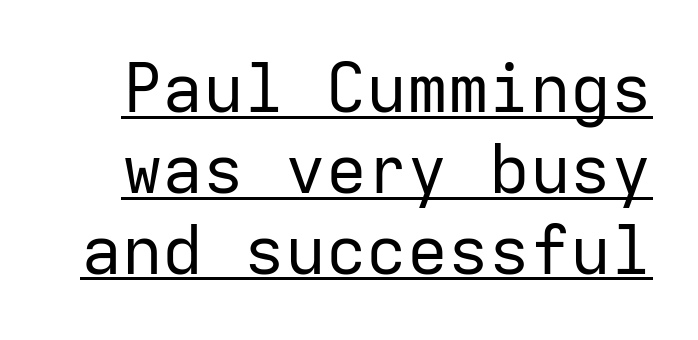
The image shows 68 px regular-weight sans-serif type, upright, monospaced; set line spacing 1.19x, normal letter spacing, underlined; low stroke contrast and a medium x-height.
